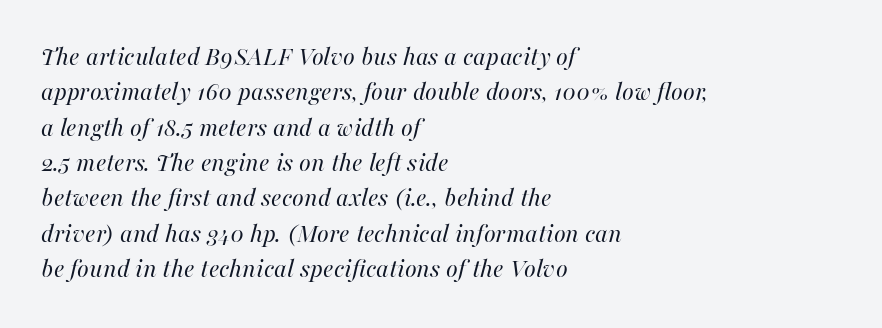
Quick note: interline space is typical. Is this a heavy cut? Hardly; it is regular or lighter. Every character sits at an angle, as italics do. Underlining? Definitely not there. There is no visible air inserted between adjacent glyphs.
